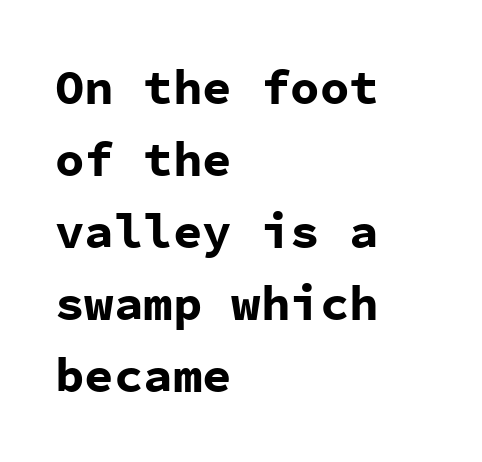
The vertical gap from one line to the next is medium. Here the glyphs are tracked normally, forming tight word shapes. Only glyphs here, with clear space below each row. Thick stems and heavy bowls — unmistakably bold.
